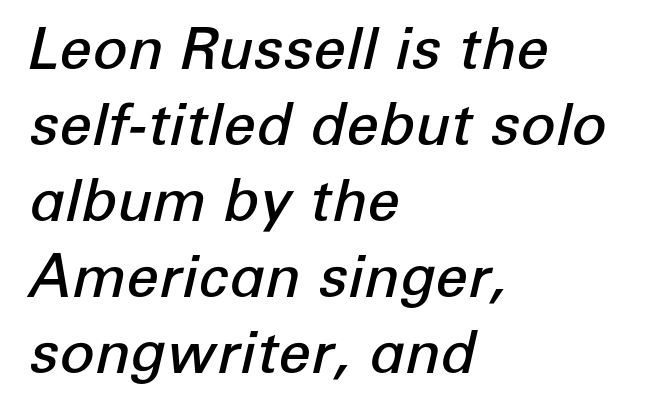
The whole block is typeset with a tilt. Anything drawn beneath the words? Only blank space. Each glyph is drawn with semibold strokes, heavier than normal yet not fully bold. Horizontally, the lines are justified to the leading edge only.
